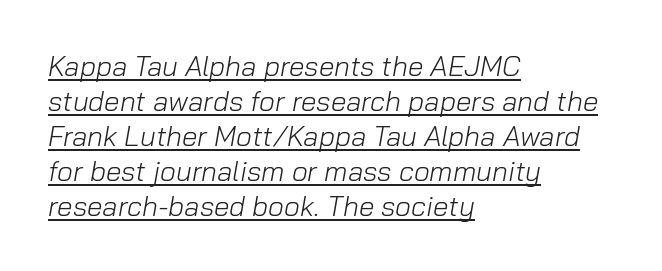
Varying glyph widths throughout — classic text-font behaviour. Underline: present. Slant detected: the letters are inclined. The vertical gap from one line to the next is medium. You could call the tracking neutral — neither tight nor loose. No heavy texture on the line: the type isn't bold.
